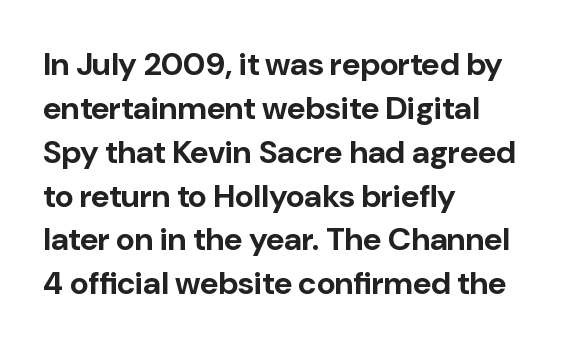
Q: Is the text bold? A: Yes.
Q: Is the text italic (slanted)? A: No, it is upright.
Q: Is the typeface a serif or a sans-serif typeface? A: Sans-serif.
Q: Is the text underlined? A: No.
Q: How is the paragraph aligned? A: Left-aligned.
Q: Is the spacing between letters normal or unusually wide? A: Normal.
Q: Is the spacing between lines tight, normal or loose? A: Normal.
Q: Width (condensed, normal, or wide)? A: Normal.
Q: Stroke contrast? A: Low.
Q: x-height? A: Medium.
Q: Monospaced? A: No.
